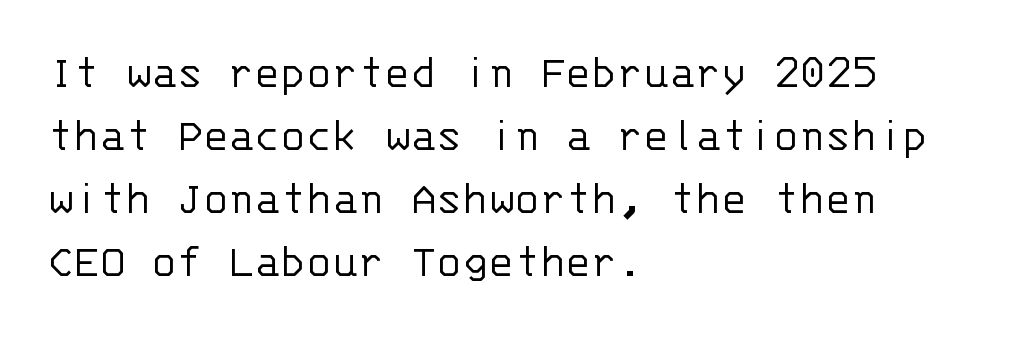
Q: Is the text bold? A: No.
Q: Is the text italic (slanted)? A: No, it is upright.
Q: Is the typeface a serif or a sans-serif typeface? A: Sans-serif.
Q: Is the text underlined? A: No.
Q: How is the paragraph aligned? A: Left-aligned.
Q: Is the spacing between letters normal or unusually wide? A: Normal.
Q: Is the spacing between lines tight, normal or loose? A: Normal.
Q: Width (condensed, normal, or wide)? A: Normal.
Q: Stroke contrast? A: Low.
Q: x-height? A: Large.
Q: Monospaced? A: Yes.
